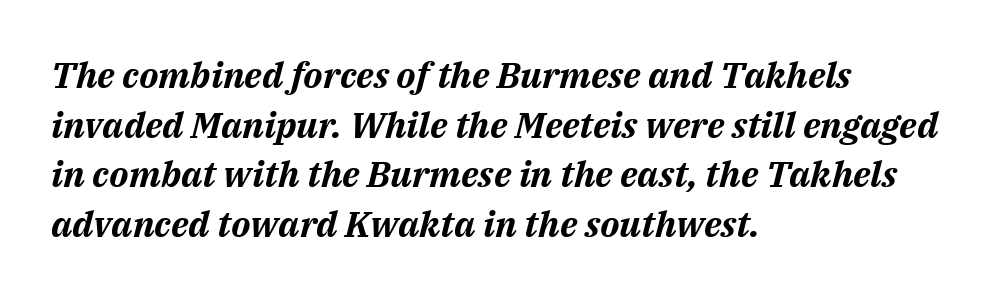
Students, note that the glyphs here touch the page at normal intervals. Spacing verdict: proportional, widths tailored to each character. Would a proofreader flag this as italicized? Yes. Leading matches the norm, producing a regular column. Only glyphs here, with clear space below each row.
